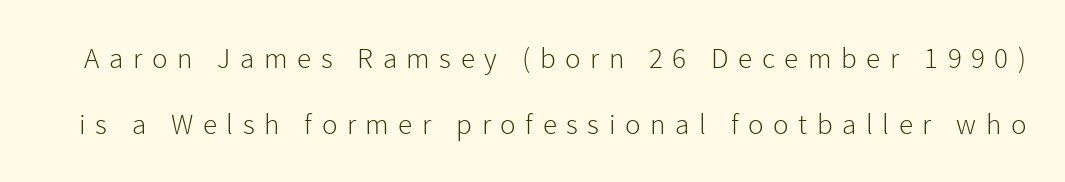
The weight would be labelled regular, book, light, or lighter still. Type without underlining. In terms of leading, this rendering errs on the spacious side. Are there feet on the stems? There aren't — it's a sans. It's the straight-up-and-down kind of type.
